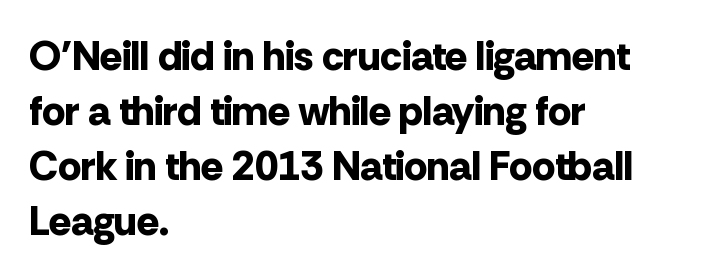
{"serif": "no", "italic": "no", "bold": "yes", "weight": "bold", "width": "normal", "stroke_contrast": "low", "x_height": "medium", "monospaced": "no", "underline": "no", "align": "left", "line_spacing": "normal", "line_spacing_ratio": 1.34, "letter_spacing": "normal", "letter_spacing_em": 0.0, "glyph_px": 41}
